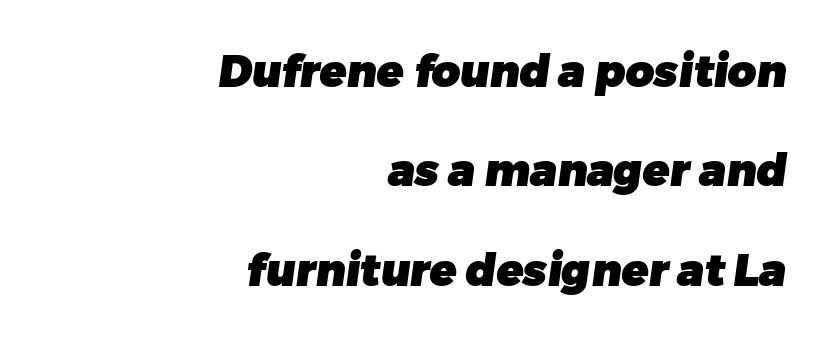
{"serif": "no", "bold": "yes", "weight": "heavy", "width": "normal", "stroke_contrast": "low", "x_height": "medium", "monospaced": "no", "underline": "no", "align": "right", "line_spacing": "loose", "line_spacing_ratio": 2.26, "letter_spacing": "normal", "letter_spacing_em": 0.0, "glyph_px": 44}
